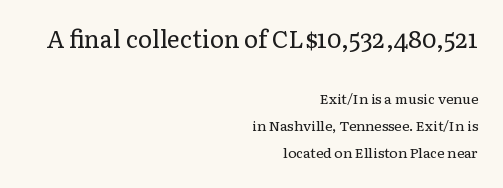
Horizontally, the lines are justified to the trailing edge only. Characters follow at the spacing the type designer built in. Reading down the column, the eye jumps a long way to each next line. The strokes carry an ordinary text weight at most. This rendering features lettering with no underline. Whoever set this made the first block the dominant, larger element.
